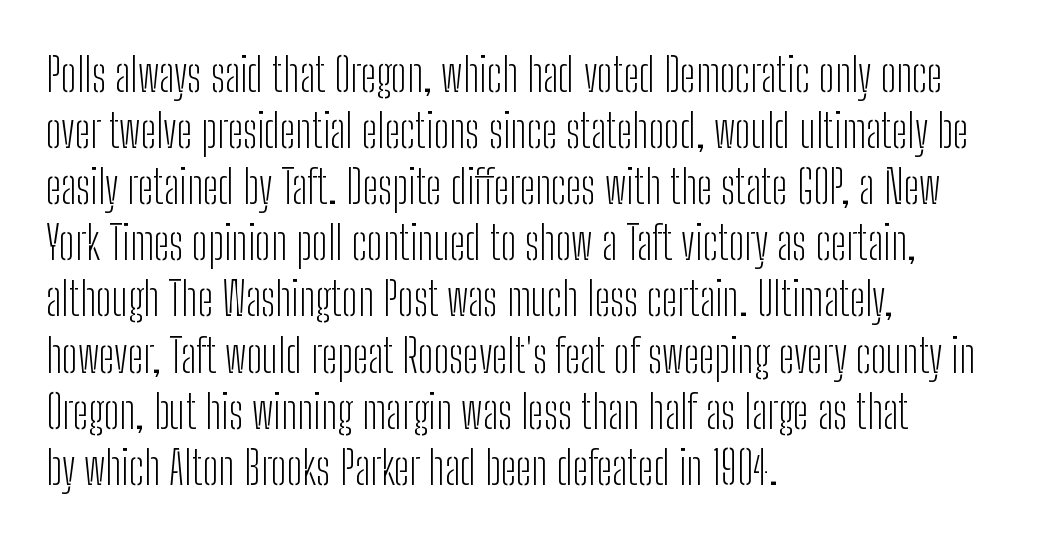
{"serif": "no", "italic": "no", "bold": "no", "weight": "light", "width": "condensed", "stroke_contrast": "low", "x_height": "medium", "monospaced": "no", "underline": "no", "align": "left", "line_spacing_ratio": 1.22, "letter_spacing": "normal", "letter_spacing_em": 0.0, "glyph_px": 46}
